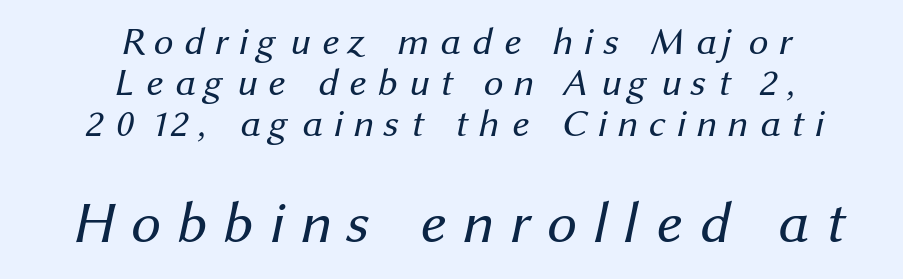
The image shows 59 px regular-weight sans-serif type; set centered, tight line spacing (1.05x), unusually wide letter spacing (+0.27 em), not underlined; the second (bottom) block is 1.51x larger; medium stroke contrast and a medium x-height.
